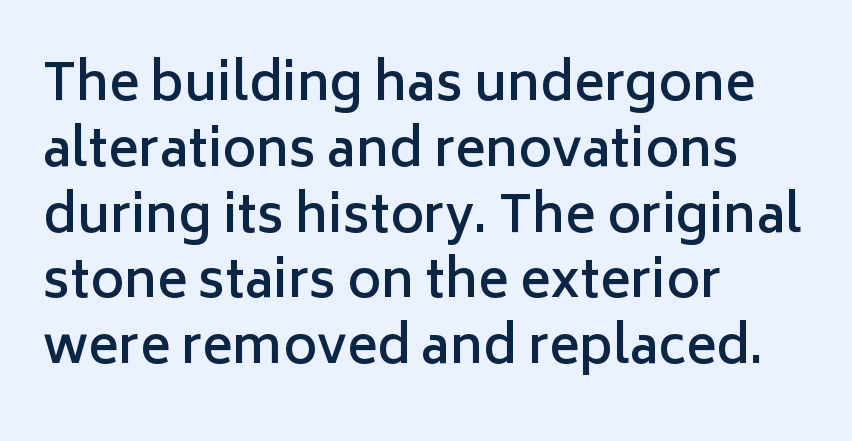
{"serif": "no", "italic": "no", "bold": "semi", "weight": "semibold", "width": "normal", "stroke_contrast": "low", "x_height": "medium", "monospaced": "no", "underline": "no", "align": "left", "line_spacing": "normal", "line_spacing_ratio": 1.29, "letter_spacing": "normal", "letter_spacing_em": 0.0, "glyph_px": 51}
